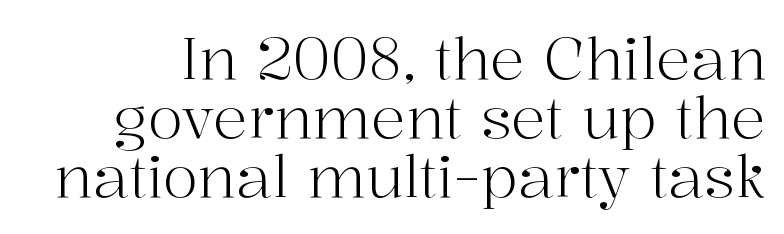
{"serif": "yes", "italic": "no", "bold": "no", "weight": "light", "width": "normal", "stroke_contrast": "high", "x_height": "medium", "monospaced": "no", "underline": "no", "line_spacing": "tight", "line_spacing_ratio": 1.02, "letter_spacing": "normal", "letter_spacing_em": 0.0, "glyph_px": 58}
